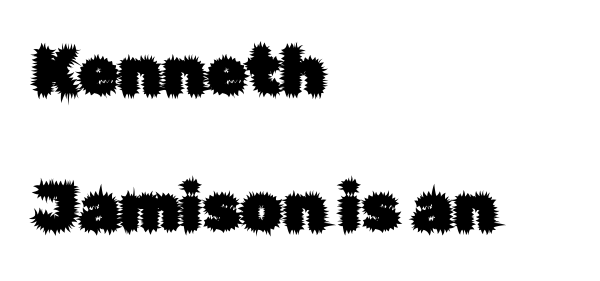
{"serif": "no", "italic": "no", "width": "normal", "stroke_contrast": "low", "x_height": "medium", "monospaced": "no", "underline": "no", "align": "left", "line_spacing": "loose", "line_spacing_ratio": 2.1, "letter_spacing": "normal", "letter_spacing_em": 0.0, "glyph_px": 65}
